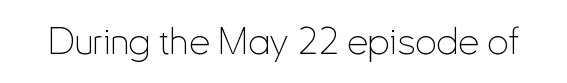
The image shows 38 px thin, condensed sans-serif type, upright; set normal letter spacing, not underlined; low stroke contrast and a small x-height.
